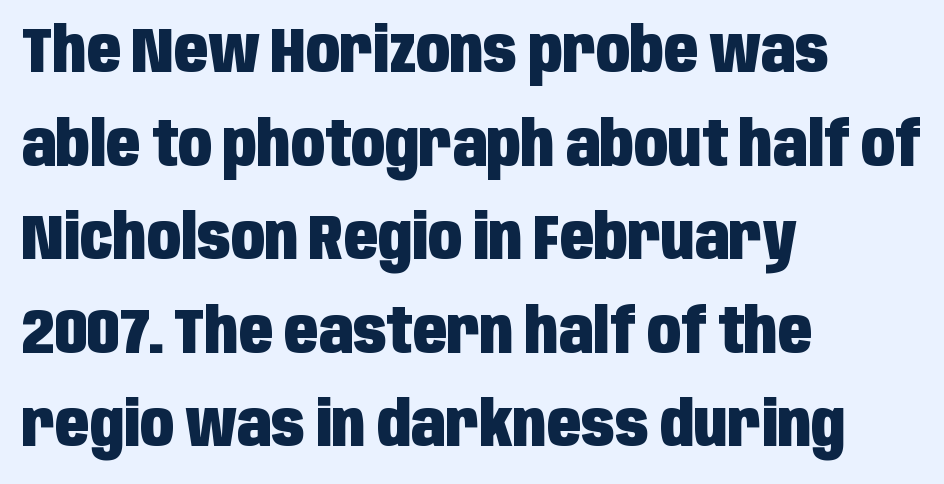
The image shows 62 px heavy, condensed sans-serif type, upright; set left-aligned, normal line spacing (1.51x), normal letter spacing, not underlined; low stroke contrast and a large x-height.
